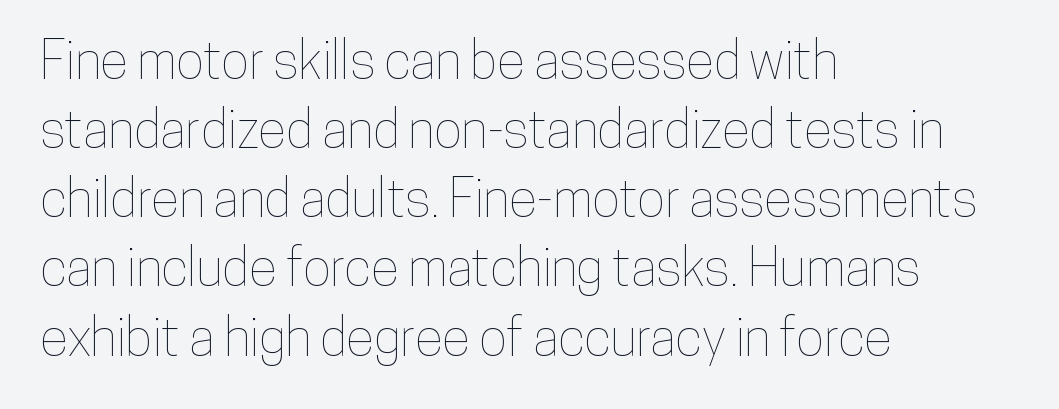
Q: Is the text italic (slanted)? A: No, it is upright.
Q: Is the text underlined? A: No.
Q: How is the paragraph aligned? A: Left-aligned.
Q: Is the spacing between letters normal or unusually wide? A: Normal.
Q: Is the spacing between lines tight, normal or loose? A: Normal.
Q: Width (condensed, normal, or wide)? A: Condensed.
Q: Stroke contrast? A: Low.
Q: x-height? A: Medium.
Q: Monospaced? A: No.
